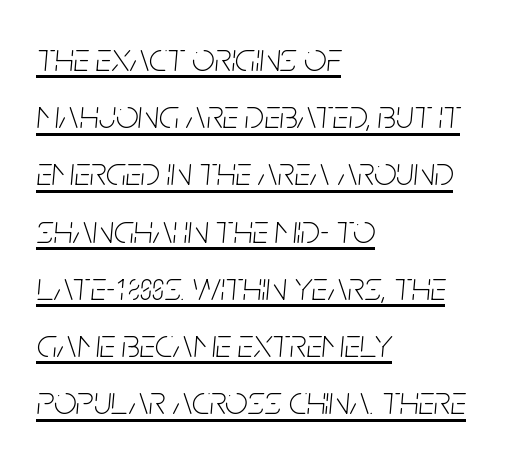
The image shows 40 px thin, condensed type, italic (leaning right); set left-aligned, normal line spacing (1.43x), normal letter spacing, underlined; low stroke contrast and a large x-height.
